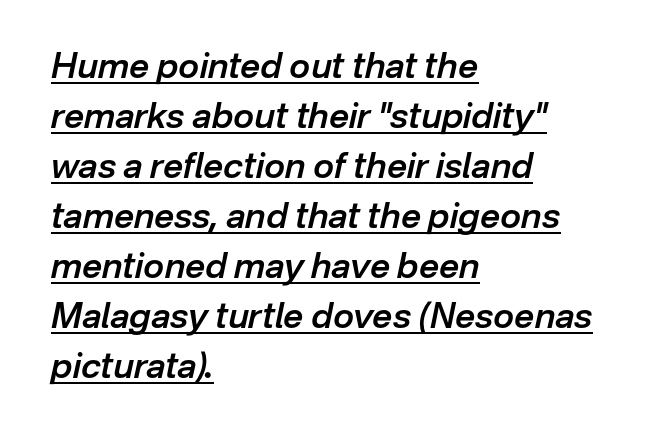
{"italic": "yes", "lean": "right", "slant_degrees": 12, "bold": "semi", "weight": "semibold", "width": "normal", "stroke_contrast": "low", "x_height": "medium", "monospaced": "no", "underline": "yes", "align": "left", "line_spacing": "normal", "line_spacing_ratio": 1.43, "letter_spacing": "normal", "letter_spacing_em": 0.0, "glyph_px": 35}
